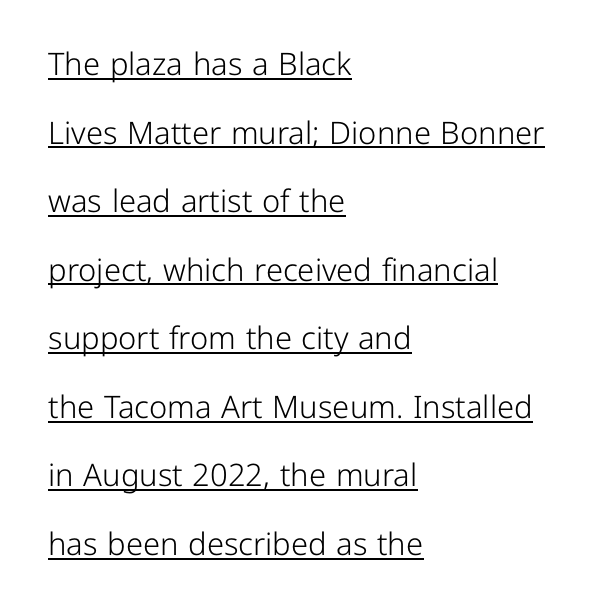
{"serif": "no", "italic": "no", "bold": "no", "weight": "light", "width": "normal", "stroke_contrast": "low", "x_height": "medium", "monospaced": "no", "underline": "yes", "align": "left", "line_spacing": "loose", "line_spacing_ratio": 2.21, "letter_spacing": "normal", "letter_spacing_em": 0.0, "glyph_px": 31}
